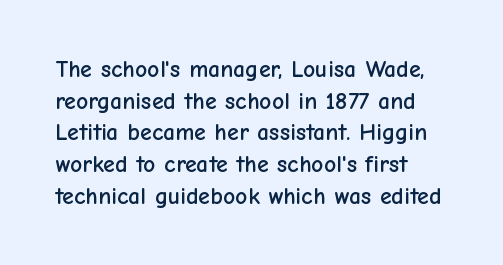
Q: Is the text italic (slanted)? A: No, it is upright.
Q: Is the text underlined? A: No.
Q: How is the paragraph aligned? A: Left-aligned.
Q: Is the spacing between letters normal or unusually wide? A: Normal.
Q: Is the spacing between lines tight, normal or loose? A: Normal.
